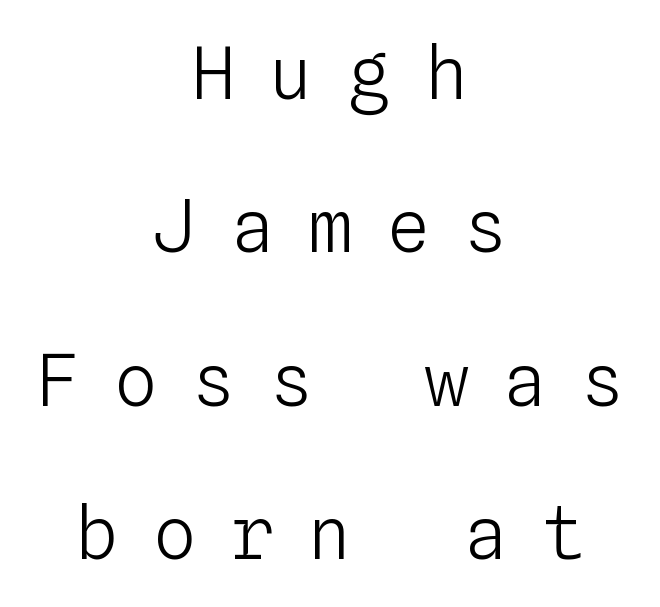
The image shows 72 px light type, upright, monospaced; set centered, loose line spacing (2.13x), unusually wide letter spacing (+0.48 em), not underlined; low stroke contrast and a medium x-height.
